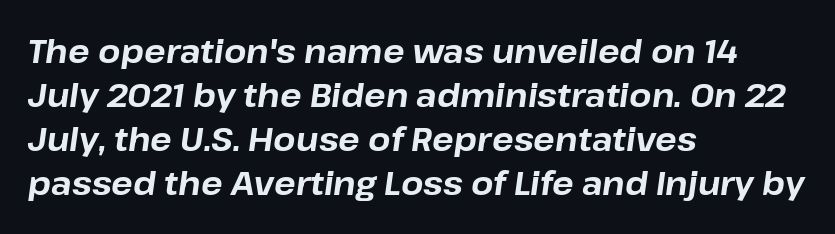
{"italic": "yes", "lean": "right", "slant_degrees": 8, "bold": "yes", "weight": "bold", "width": "normal", "stroke_contrast": "low", "x_height": "medium", "monospaced": "no", "underline": "no", "align": "left", "line_spacing": "normal", "line_spacing_ratio": 1.38, "letter_spacing": "normal", "letter_spacing_em": 0.0, "glyph_px": 32}
